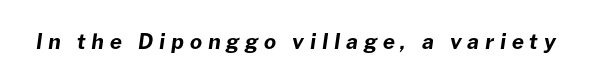
Between one letter and the next there's a generous, obvious gap. Summary of weight: heavy, a full bold. The text carries the slant typical of an italic or oblique font. Underline: absent.
